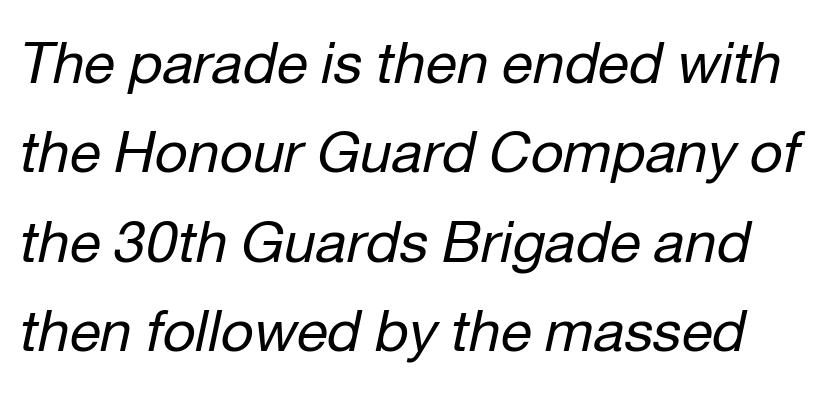
Decoration check: the copy has no underline. This is oblique type, the kind used for emphasis or titles. Rows of type keep a routine distance in the vertical direction. Tracking here is standard; glyphs follow each other at the usual distance. Character widths vary here, with narrow letters taking less room than wide ones. Think standard paragraph weight, or any step lighter than that.
